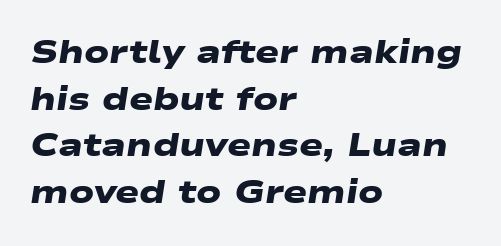
Notice how the passage keeps a crisp vertical edge on the left only. A typesetter would label this face a sans. A typesetter would call this proportional, since set widths differ per character. The rendering uses a bold face; every stroke is thick and dark. The block of text has a typical density, with ordinary space between rows. No extra tracking has been applied to these lines.
